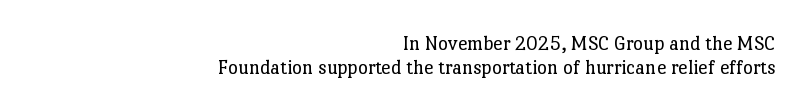
The image shows 21 px text type, upright; set right-aligned, tight line spacing (1.12x), normal letter spacing, not underlined.
